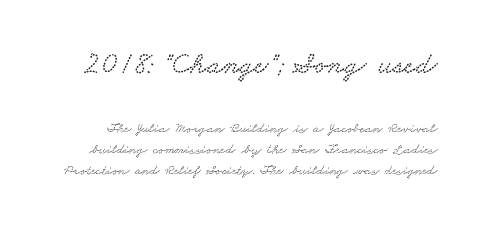
Q: Is the typeface a serif or a sans-serif typeface? A: Serif.
Q: Is the text underlined? A: No.
Q: Is the spacing between letters normal or unusually wide? A: Normal.
Q: Is the spacing between lines tight, normal or loose? A: Normal.
Q: Which block of text is set in a larger size, the first (top) or the second (bottom)? A: The first (top) one.
Q: Width (condensed, normal, or wide)? A: Wide.
Q: Stroke contrast? A: Low.
Q: x-height? A: Small.
Q: Monospaced? A: No.
